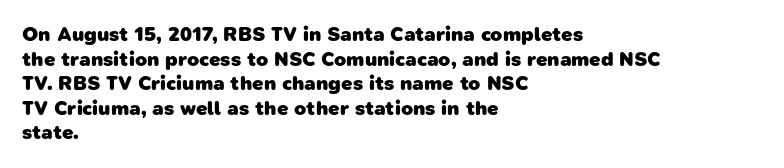
The image shows 20 px bold type; set left-aligned, line spacing 1.23x, normal letter spacing, not underlined.
